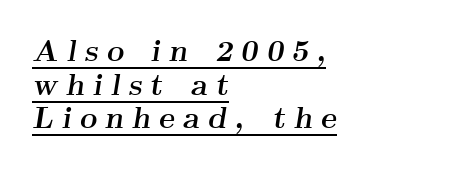
In terms of posture, this sample is oblique. The rendering uses a small line-height, squeezing the rows. Each word looks stretched out because of the extra space between its letters. Is this a fixed-width face? No — the glyphs have proportional, varying widths.
